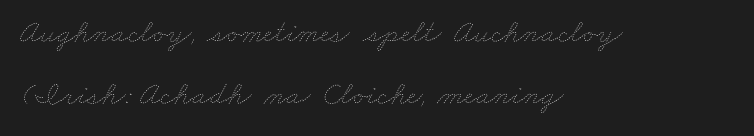
The image shows 32 px thin, wide type; set left-aligned, loose line spacing (1.94x), normal letter spacing, not underlined; low stroke contrast and a small x-height.
